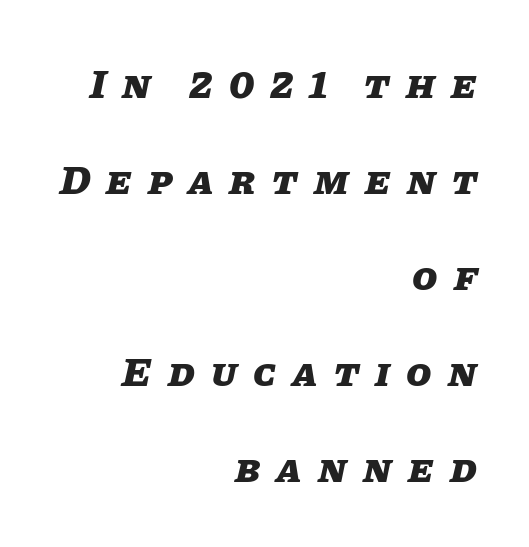
Q: Is the text bold? A: Yes.
Q: Is the text italic (slanted)? A: Yes, it leans right by about 11 degrees.
Q: Is the text underlined? A: No.
Q: How is the paragraph aligned? A: Right-aligned.
Q: Is the spacing between letters normal or unusually wide? A: Unusually wide.
Q: Is the spacing between lines tight, normal or loose? A: Loose.
Q: Width (condensed, normal, or wide)? A: Normal.
Q: Stroke contrast? A: Low.
Q: x-height? A: Large.
Q: Monospaced? A: No.
